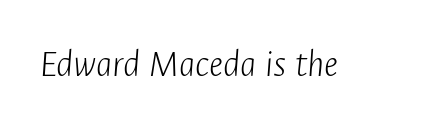
Only glyphs here, with clear space below each row. Varying glyph widths throughout — classic text-font behaviour. Vertical stems look standard width or narrower in stroke. Standard letterfit; no display-style spreading of the glyphs.
